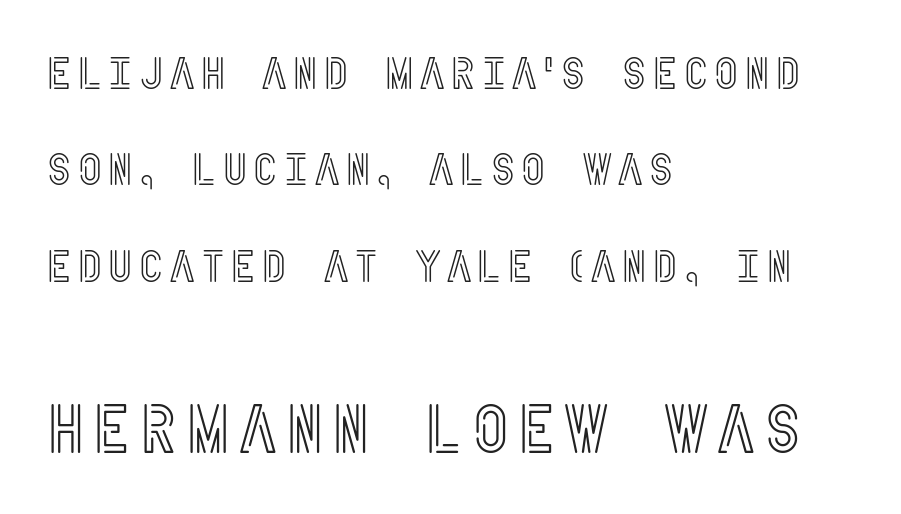
The image shows 68 px condensed type, upright; set left-aligned, loose line spacing (2.14x), not underlined; the second (bottom) block is 1.51x larger; a large x-height.
